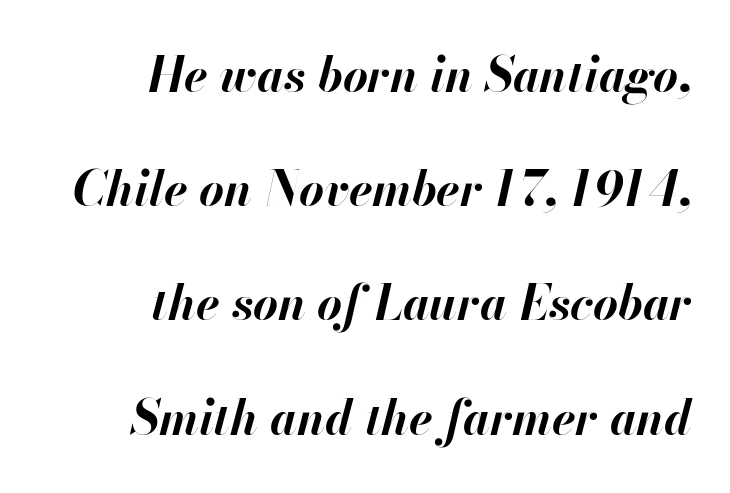
Q: Is the text bold? A: Yes.
Q: Is the text italic (slanted)? A: Yes, it leans right by about 13 degrees.
Q: Is the text underlined? A: No.
Q: How is the paragraph aligned? A: Right-aligned.
Q: Is the spacing between letters normal or unusually wide? A: Normal.
Q: Is the spacing between lines tight, normal or loose? A: Loose.
Q: Width (condensed, normal, or wide)? A: Normal.
Q: Stroke contrast? A: High.
Q: x-height? A: Small.
Q: Monospaced? A: No.
